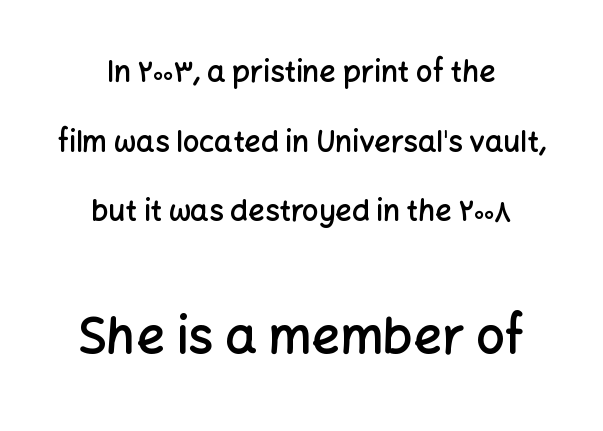
{"serif": "no", "italic": "no", "bold": "semi", "weight": "semibold", "width": "normal", "stroke_contrast": "low", "x_height": "medium", "monospaced": "no", "underline": "no", "align": "center", "line_spacing": "loose", "line_spacing_ratio": 2.4, "letter_spacing": "normal", "letter_spacing_em": 0.0, "larger_block": "second", "size_ratio": 1.72, "glyph_px": 50}
